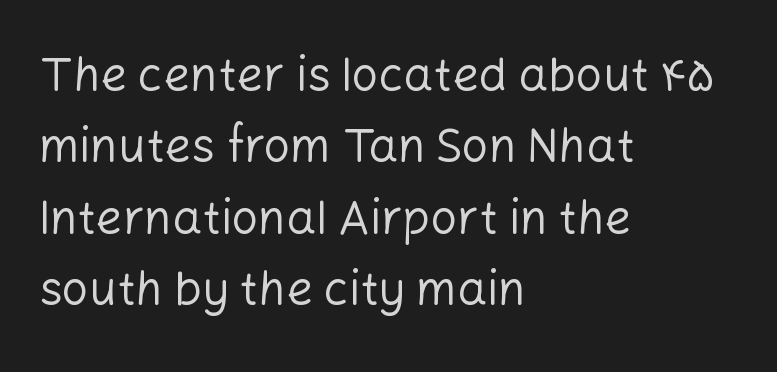
Q: Is the text bold? A: No.
Q: Is the text italic (slanted)? A: No, it is upright.
Q: Is the typeface a serif or a sans-serif typeface? A: Sans-serif.
Q: Is the text underlined? A: No.
Q: How is the paragraph aligned? A: Left-aligned.
Q: Is the spacing between letters normal or unusually wide? A: Normal.
Q: Is the spacing between lines tight, normal or loose? A: Normal.
Q: Width (condensed, normal, or wide)? A: Normal.
Q: Stroke contrast? A: Low.
Q: x-height? A: Medium.
Q: Monospaced? A: No.
